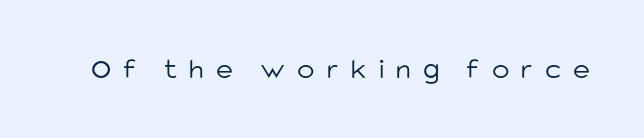
The image shows 29 px light sans-serif type, upright; set unusually wide letter spacing (+0.42 em), not underlined; low stroke contrast and a large x-height.
